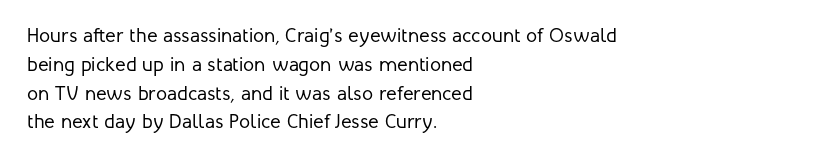
{"italic": "no", "bold": "no", "underline": "no", "align": "left", "line_spacing": "normal", "line_spacing_ratio": 1.44, "letter_spacing": "normal", "letter_spacing_em": 0.0, "glyph_px": 20}
